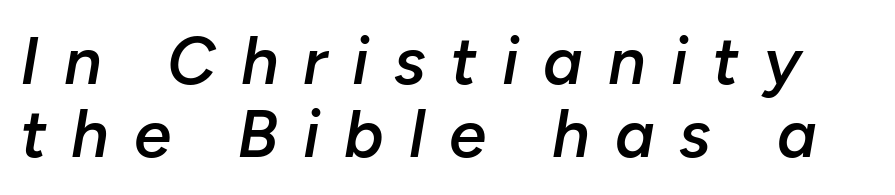
The image shows 67 px semibold type, italic (leaning right); set tight line spacing (1.09x), unusually wide letter spacing (+0.37 em), not underlined; low stroke contrast and a medium x-height.
